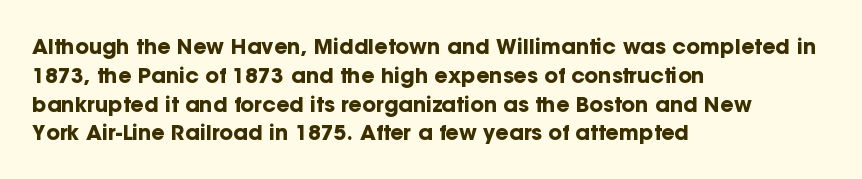
The image shows 21 px bold type, upright; set left-aligned, normal line spacing (1.37x), normal letter spacing, not underlined.
